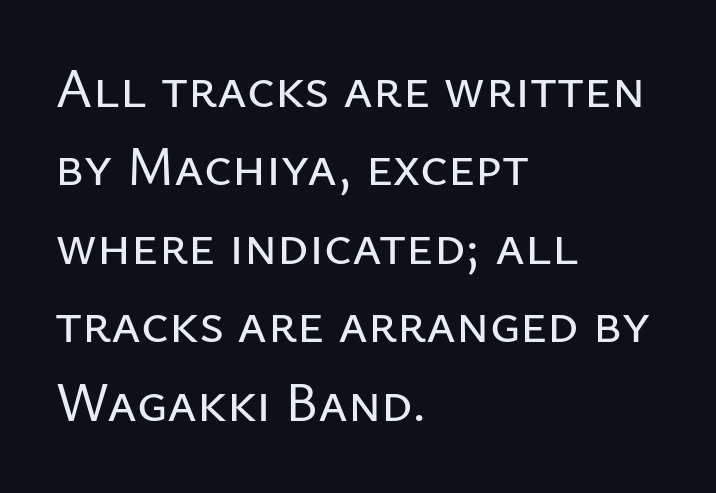
Nope, not italic — everything's standing straight. The foot of each line stays bare and open. Each letter keeps its own natural width here, so spacing adapts to shape. Caption: standard tracking, unaltered.
